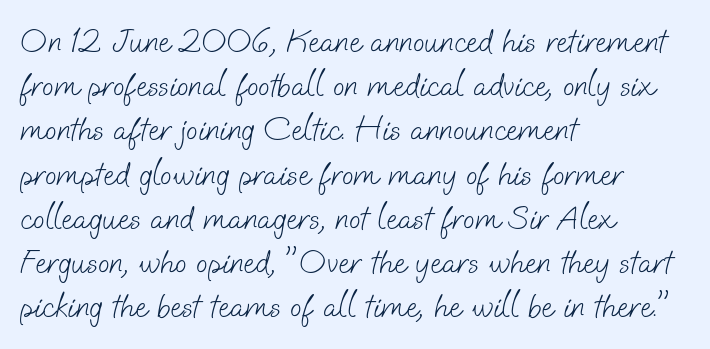
The image shows 34 px light sans-serif type; set left-aligned, normal line spacing (1.3x), normal letter spacing, not underlined; low stroke contrast and a small x-height.
